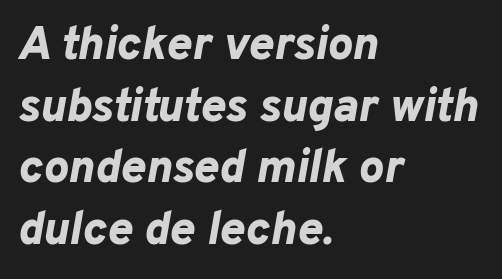
Q: Is the text bold? A: Yes.
Q: Is the text italic (slanted)? A: Yes, it leans right by about 10 degrees.
Q: Is the text underlined? A: No.
Q: How is the paragraph aligned? A: Left-aligned.
Q: Is the spacing between letters normal or unusually wide? A: Normal.
Q: Is the spacing between lines tight, normal or loose? A: Normal.
Q: Width (condensed, normal, or wide)? A: Normal.
Q: Stroke contrast? A: Low.
Q: x-height? A: Medium.
Q: Monospaced? A: No.
